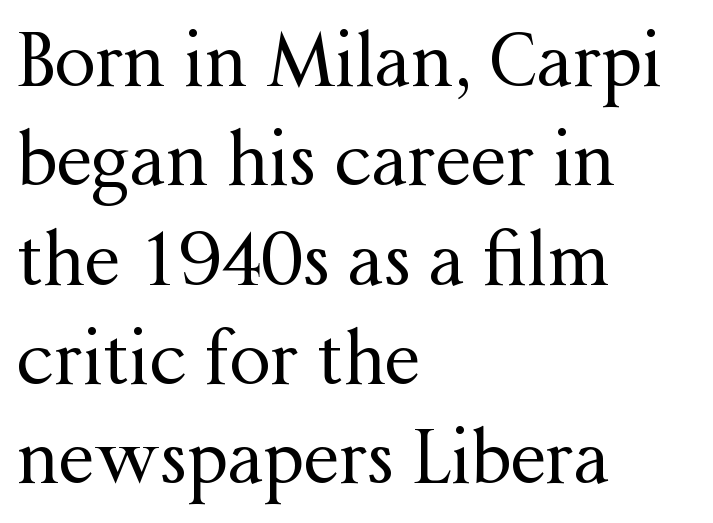
The lines in this sample share a left origin and differ only in where they stop. These lines are rendered in a variable-pitch font. To sum up the face: it has serifs. Anything drawn beneath the words? Only blank space. Letters have the restrained weight of plain body copy at most.
